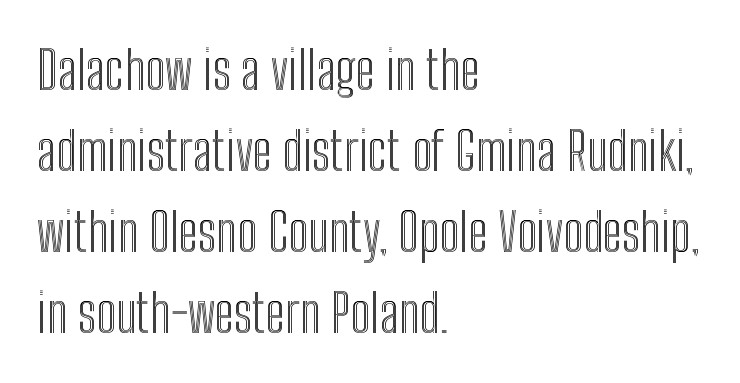
Q: Is the text italic (slanted)? A: No, it is upright.
Q: Is the text underlined? A: No.
Q: How is the paragraph aligned? A: Left-aligned.
Q: Is the spacing between letters normal or unusually wide? A: Normal.
Q: Is the spacing between lines tight, normal or loose? A: Normal.
Q: Width (condensed, normal, or wide)? A: Condensed.
Q: x-height? A: Medium.
Q: Monospaced? A: No.
